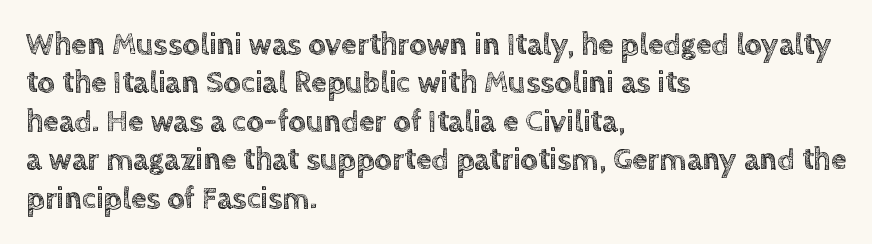
The image shows 31 px text type, upright; set left-aligned, line spacing 1.24x, normal letter spacing, not underlined; a large x-height.
